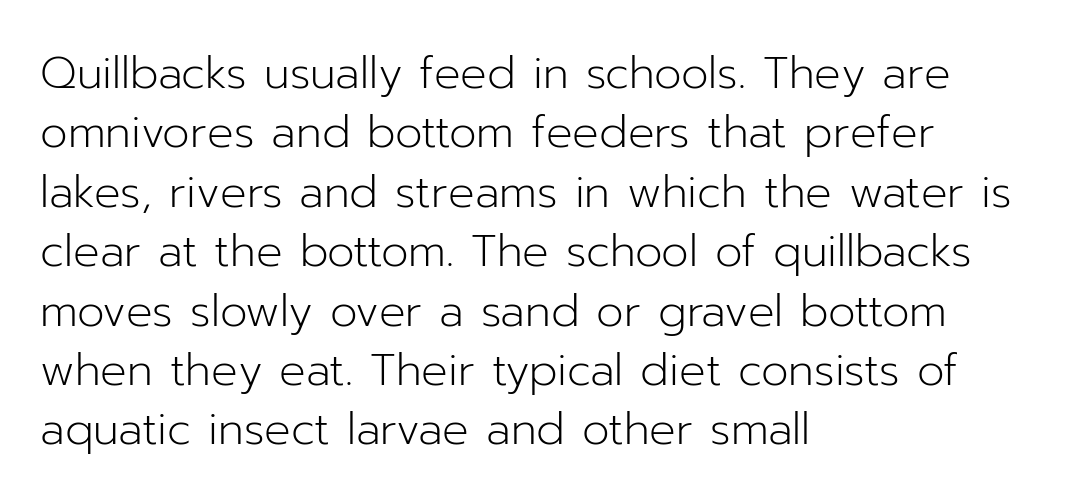
Q: Is the text bold? A: No.
Q: Is the text italic (slanted)? A: No, it is upright.
Q: Is the typeface a serif or a sans-serif typeface? A: Sans-serif.
Q: Is the text underlined? A: No.
Q: How is the paragraph aligned? A: Left-aligned.
Q: Is the spacing between letters normal or unusually wide? A: Normal.
Q: Is the spacing between lines tight, normal or loose? A: Normal.
Q: Width (condensed, normal, or wide)? A: Normal.
Q: Stroke contrast? A: Low.
Q: x-height? A: Medium.
Q: Monospaced? A: No.
